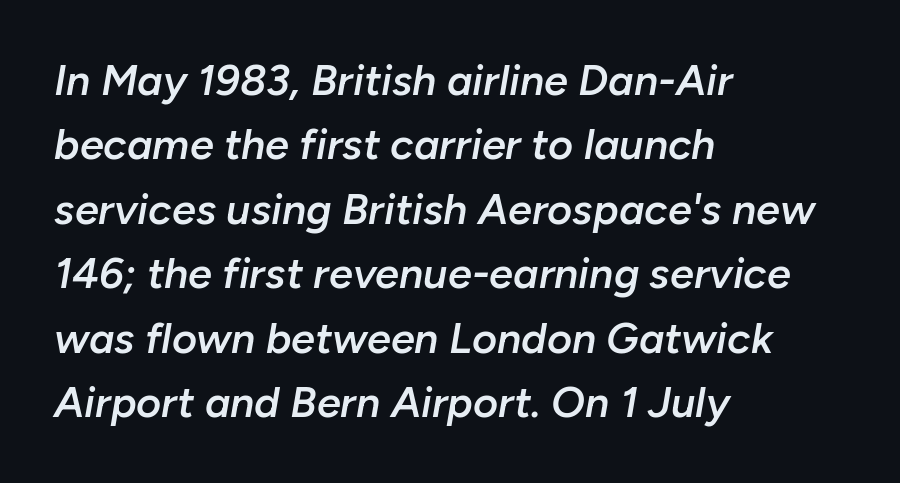
The image shows 43 px semibold type, italic (leaning right); set left-aligned, normal line spacing (1.5x), normal letter spacing, not underlined; low stroke contrast and a medium x-height.
